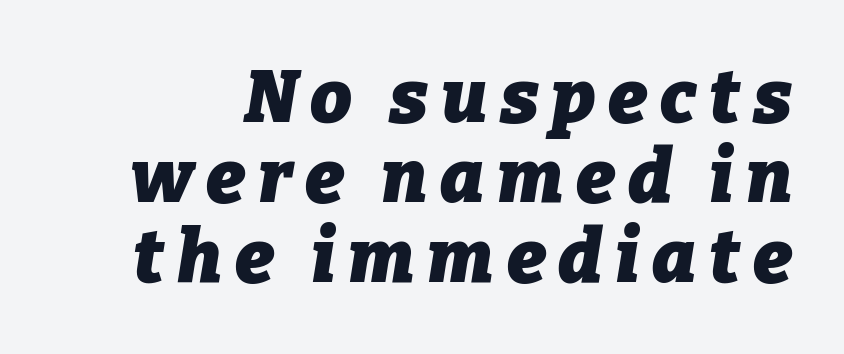
Q: Is the text bold? A: Yes.
Q: Is the text italic (slanted)? A: Yes, it leans right by about 9 degrees.
Q: Is the text underlined? A: No.
Q: Is the spacing between lines tight, normal or loose? A: Tight.
Q: Width (condensed, normal, or wide)? A: Normal.
Q: Stroke contrast? A: Low.
Q: x-height? A: Medium.
Q: Monospaced? A: No.
